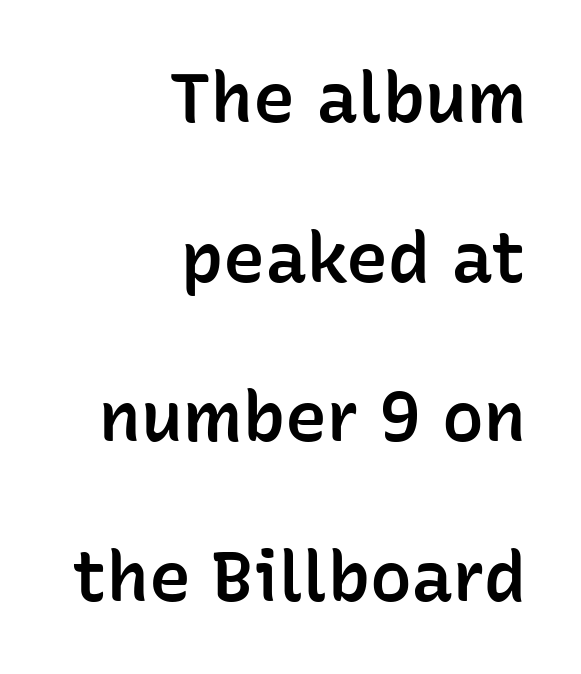
{"serif": "no", "italic": "no", "bold": "semi", "weight": "semibold", "width": "normal", "stroke_contrast": "low", "x_height": "medium", "monospaced": "no", "underline": "no", "align": "right", "line_spacing": "loose", "line_spacing_ratio": 2.28, "letter_spacing": "normal", "letter_spacing_em": 0.0, "glyph_px": 70}
